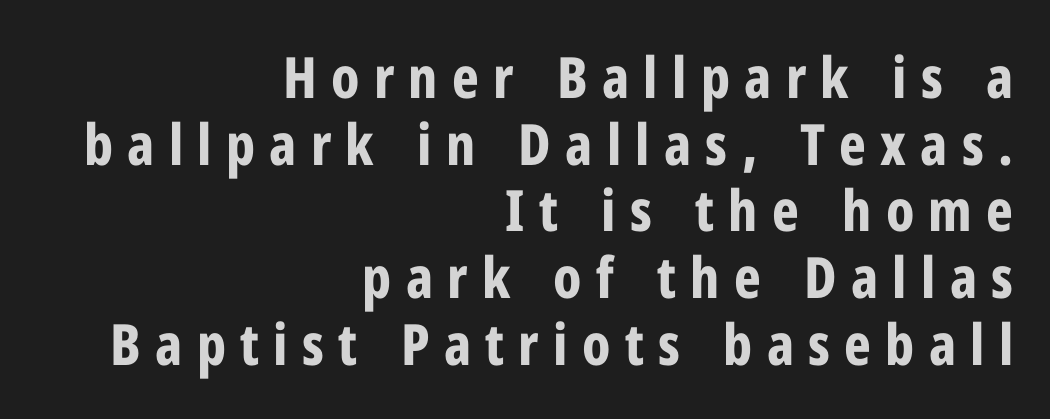
The image shows 57 px bold, condensed sans-serif type, upright; set right-aligned, line spacing 1.17x, unusually wide letter spacing (+0.25 em), not underlined; low stroke contrast and a medium x-height.
